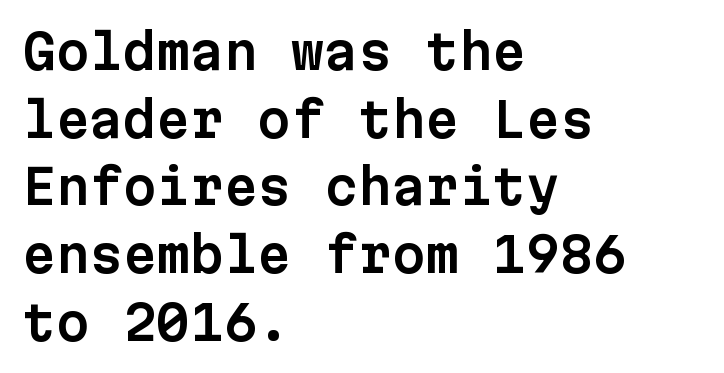
{"serif": "no", "italic": "no", "width": "normal", "stroke_contrast": "low", "x_height": "medium", "monospaced": "yes", "underline": "no", "align": "left", "line_spacing": "normal", "line_spacing_ratio": 1.41, "letter_spacing": "normal", "letter_spacing_em": 0.0, "glyph_px": 48}
